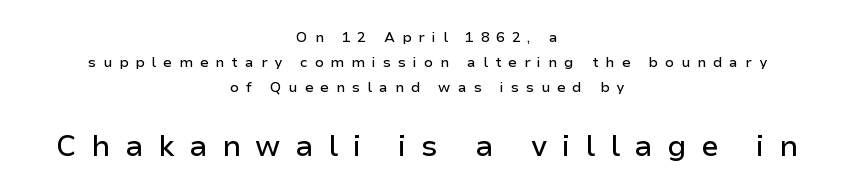
Q: Is the text italic (slanted)? A: No, it is upright.
Q: Is the typeface a serif or a sans-serif typeface? A: Sans-serif.
Q: Is the text underlined? A: No.
Q: How is the paragraph aligned? A: Centered.
Q: Is the spacing between letters normal or unusually wide? A: Unusually wide.
Q: Which block of text is set in a larger size, the first (top) or the second (bottom)? A: The second (bottom) one.
Q: Width (condensed, normal, or wide)? A: Normal.
Q: Stroke contrast? A: Low.
Q: x-height? A: Medium.
Q: Monospaced? A: No.
